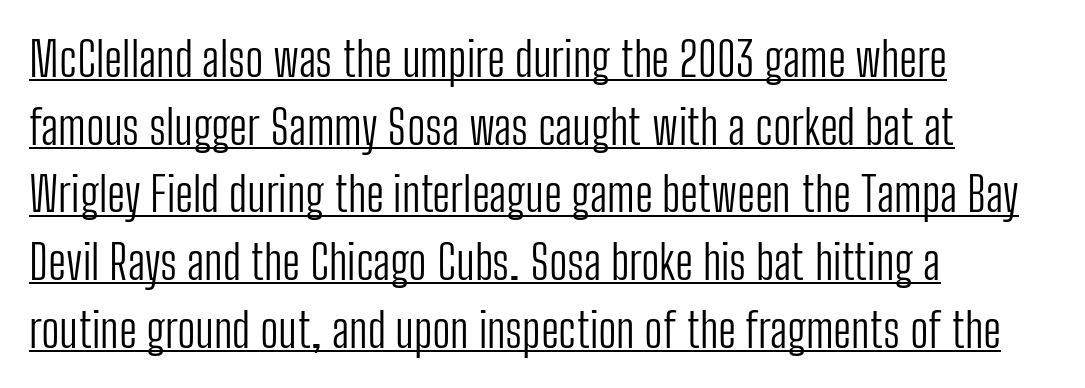
The image shows 48 px light, condensed sans-serif type, upright; set left-aligned, normal line spacing (1.41x), normal letter spacing, underlined; low stroke contrast and a medium x-height.
